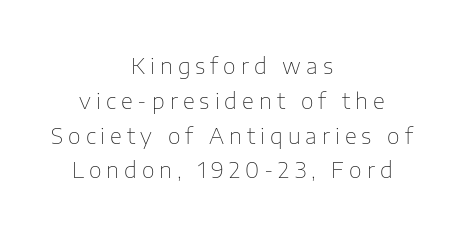
Q: Is the text bold? A: No.
Q: Is the text italic (slanted)? A: No, it is upright.
Q: Is the text underlined? A: No.
Q: How is the paragraph aligned? A: Centered.
Q: Is the spacing between letters normal or unusually wide? A: Unusually wide.
Q: Is the spacing between lines tight, normal or loose? A: Normal.
